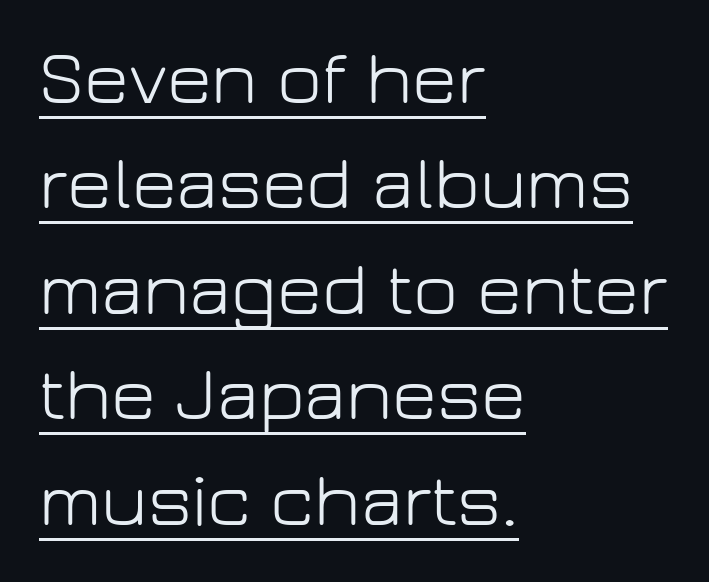
{"serif": "no", "italic": "no", "bold": "no", "weight": "light", "width": "normal", "stroke_contrast": "low", "x_height": "medium", "monospaced": "no", "underline": "yes", "align": "left", "line_spacing": "normal", "line_spacing_ratio": 1.37, "letter_spacing": "normal", "letter_spacing_em": 0.0, "glyph_px": 77}
